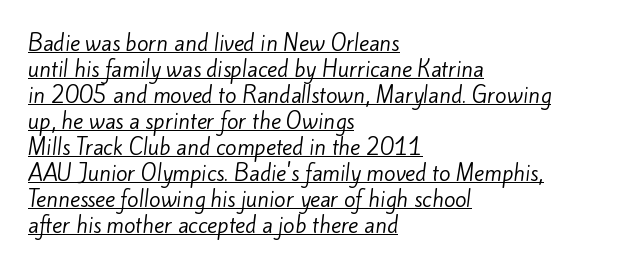
Q: Is the text bold? A: No.
Q: Is the text underlined? A: Yes.
Q: How is the paragraph aligned? A: Left-aligned.
Q: Is the spacing between letters normal or unusually wide? A: Normal.
